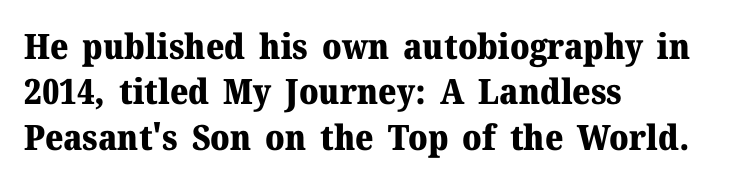
Q: Is the text bold? A: Yes.
Q: Is the text italic (slanted)? A: No, it is upright.
Q: Is the typeface a serif or a sans-serif typeface? A: Serif.
Q: Is the text underlined? A: No.
Q: How is the paragraph aligned? A: Left-aligned.
Q: Is the spacing between letters normal or unusually wide? A: Normal.
Q: Is the spacing between lines tight, normal or loose? A: Normal.
Q: Width (condensed, normal, or wide)? A: Normal.
Q: Stroke contrast? A: Medium.
Q: x-height? A: Medium.
Q: Monospaced? A: No.
